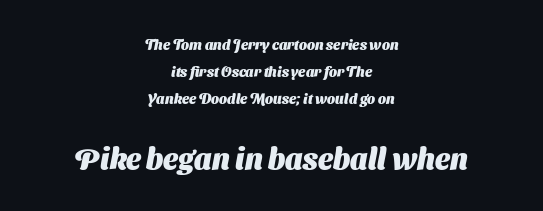
The image shows 29 px heavy sans-serif type; set centered, loose line spacing (1.93x), normal letter spacing, not underlined; the second (bottom) block is 2.07x larger; medium stroke contrast and a medium x-height.
